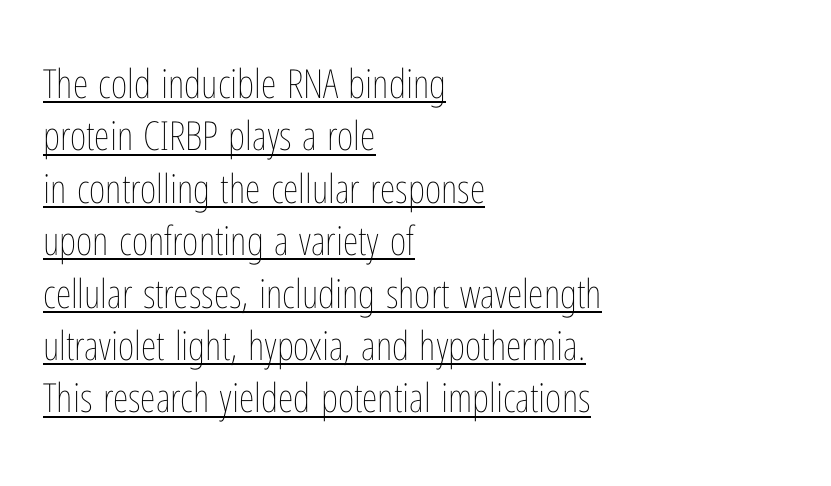
The image shows 40 px thin, condensed type, upright; set left-aligned, normal line spacing (1.31x), normal letter spacing, underlined; low stroke contrast and a medium x-height.
